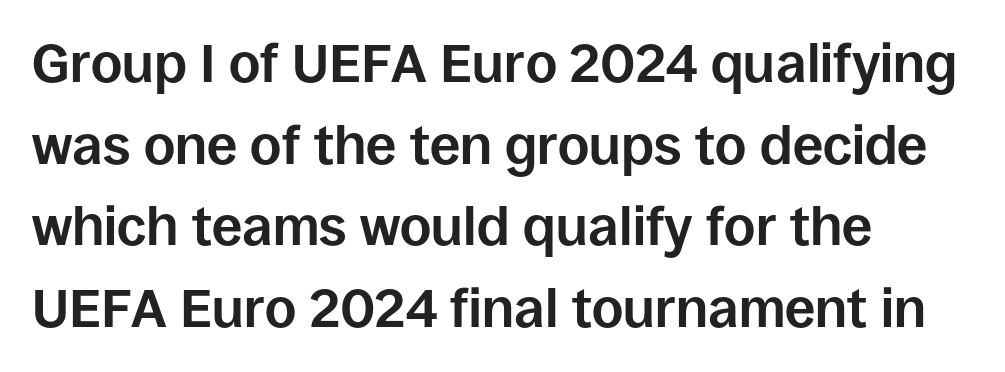
{"serif": "no", "italic": "no", "bold": "yes", "weight": "bold", "width": "normal", "stroke_contrast": "low", "x_height": "large", "monospaced": "no", "underline": "no", "align": "left", "line_spacing": "normal", "line_spacing_ratio": 1.51, "letter_spacing": "normal", "letter_spacing_em": 0.0, "glyph_px": 54}
